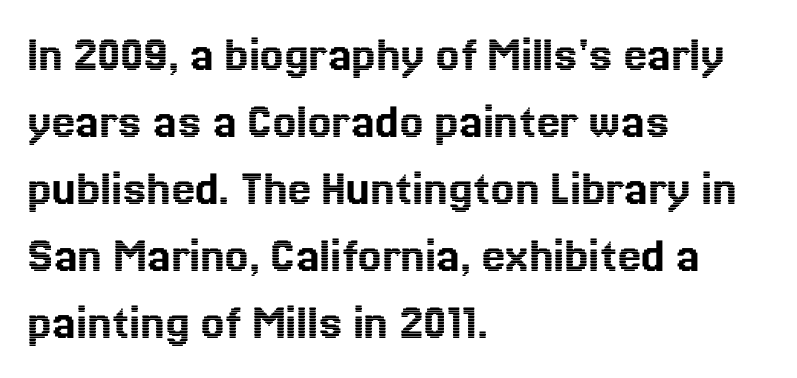
{"italic": "no", "width": "normal", "x_height": "medium", "monospaced": "no", "underline": "no", "align": "left", "line_spacing": "normal", "line_spacing_ratio": 1.29, "letter_spacing": "normal", "letter_spacing_em": 0.0, "glyph_px": 52}
